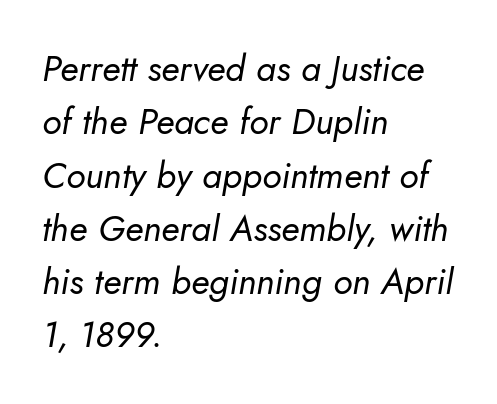
The image shows 36 px regular-weight type, italic (leaning right); set left-aligned, normal line spacing (1.48x), normal letter spacing, not underlined; low stroke contrast and a small x-height.
